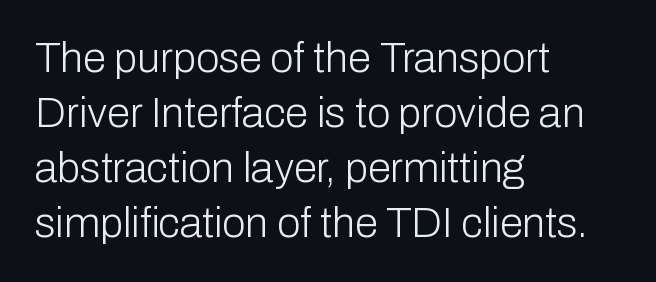
Q: Is the text bold? A: No.
Q: Is the text italic (slanted)? A: No, it is upright.
Q: Is the typeface a serif or a sans-serif typeface? A: Sans-serif.
Q: Is the text underlined? A: No.
Q: How is the paragraph aligned? A: Left-aligned.
Q: Is the spacing between letters normal or unusually wide? A: Normal.
Q: Is the spacing between lines tight, normal or loose? A: Normal.
Q: Width (condensed, normal, or wide)? A: Normal.
Q: Stroke contrast? A: Low.
Q: x-height? A: Medium.
Q: Monospaced? A: No.
